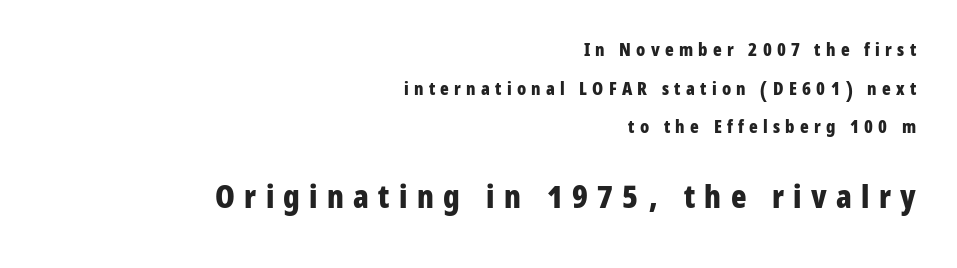
Quick note: not italic, upright. Words appear elongated and porous because spacing is wide. The block of text is sparse from top to bottom, with ample space between rows. These lines stack with their right ends in a neat column. The strip under each line holds only bare page.
